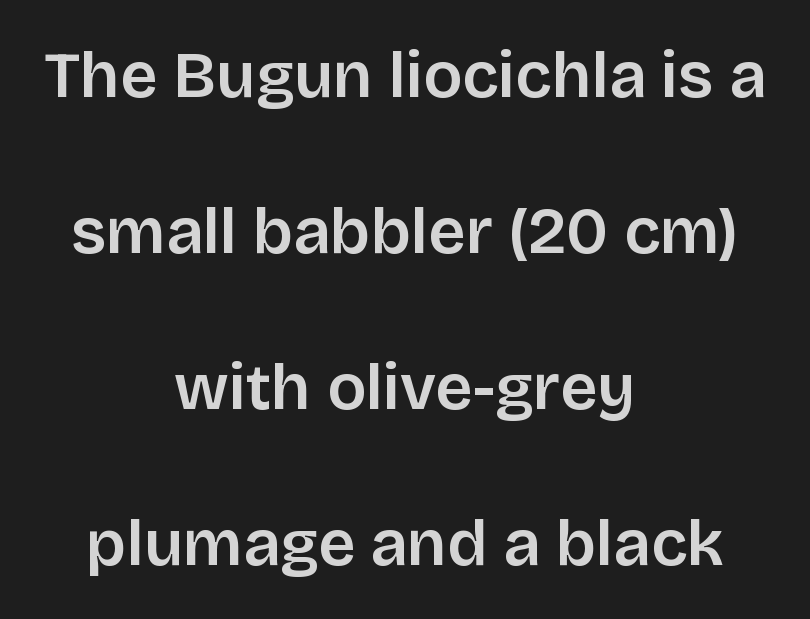
The image shows 65 px sans-serif type, upright; set centered, loose line spacing (2.4x), normal letter spacing, not underlined; low stroke contrast and a large x-height.
